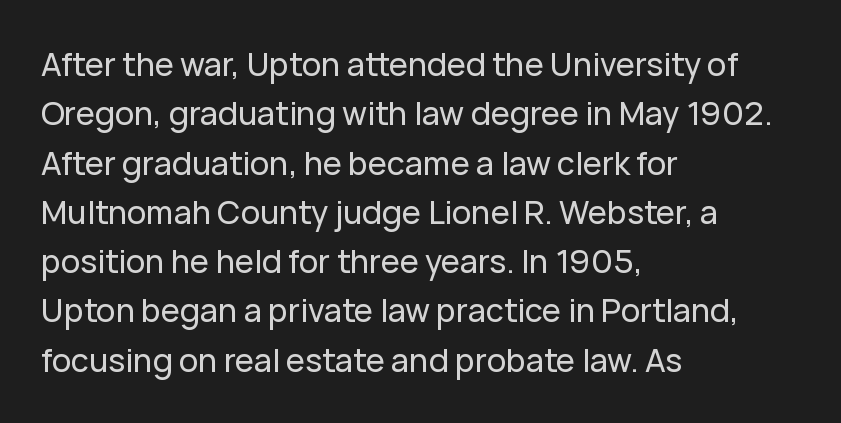
Between one letter and the next there's only the usual sliver of space. The line-height multiplier appears to be the usual default. Each letter keeps its own natural width here, so spacing adapts to shape. The glyphs in this specimen are sans serif. The passage shown is not underscored anywhere. This sample uses an upright cut, with every glyph sitting square on the baseline.
